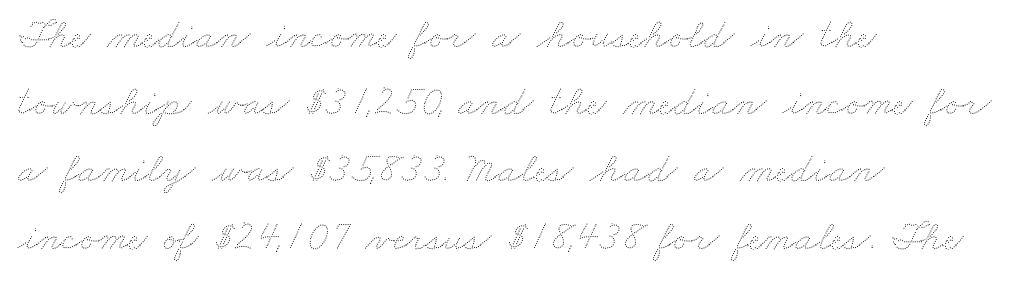
The image shows 42 px thin, wide type; set left-aligned, normal line spacing (1.6x), normal letter spacing, not underlined; medium stroke contrast and a small x-height.
